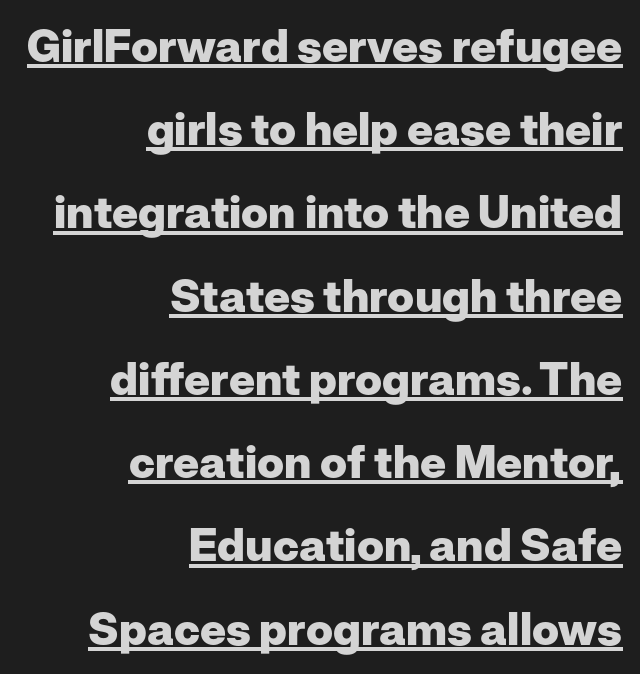
Q: Is the text bold? A: Yes.
Q: Is the text italic (slanted)? A: No, it is upright.
Q: Is the typeface a serif or a sans-serif typeface? A: Sans-serif.
Q: Is the text underlined? A: Yes.
Q: How is the paragraph aligned? A: Right-aligned.
Q: Is the spacing between letters normal or unusually wide? A: Normal.
Q: Width (condensed, normal, or wide)? A: Normal.
Q: Stroke contrast? A: Low.
Q: x-height? A: Medium.
Q: Monospaced? A: No.
